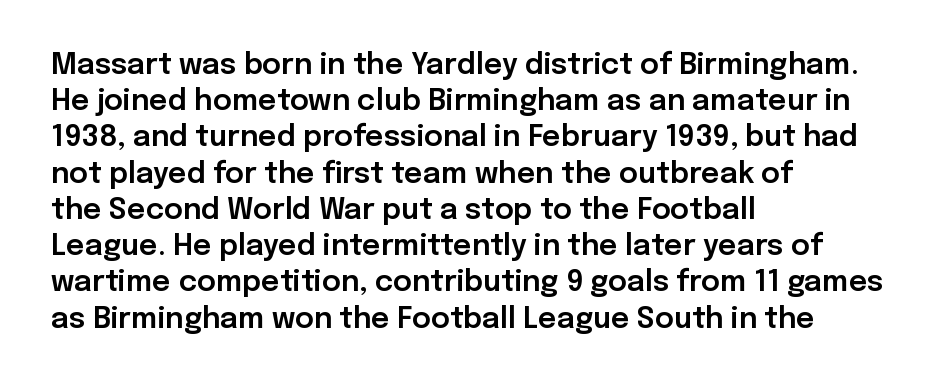
Nope, no serifs anywhere on these letters. Is this a fixed-width face? No — the glyphs have proportional, varying widths. A normal amount of white space separates one row of letters from the next. Beneath every word, the page is bare. Nope, not italic — everything's standing straight.
